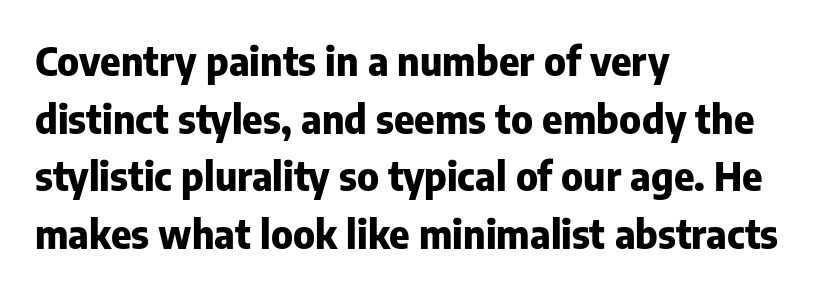
The image shows 39 px heavy sans-serif type, upright; set left-aligned, normal line spacing (1.48x), normal letter spacing, not underlined; low stroke contrast and a medium x-height.
